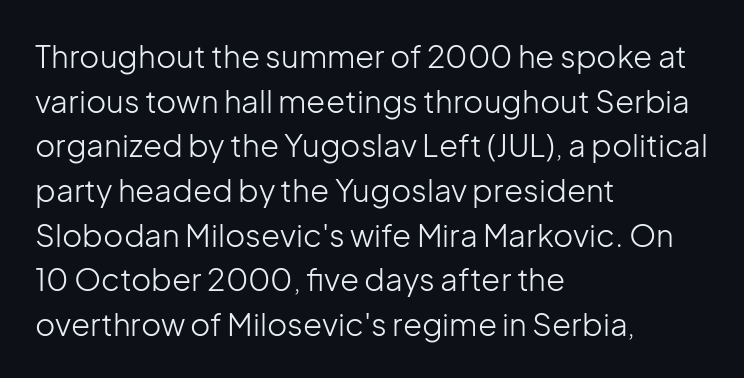
The image shows 31 px light sans-serif type, upright; set left-aligned, normal line spacing (1.44x), normal letter spacing, not underlined; low stroke contrast and a medium x-height.
